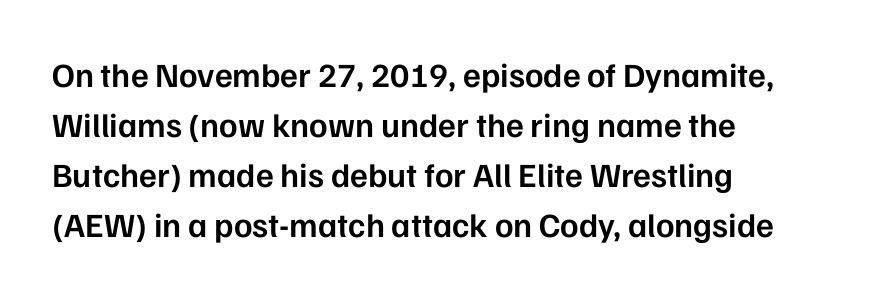
The tracking reads as untouched default to a designer's eye. Students, this is semibold: more ink than regular, less than bold. Posture: vertical. The rendering anchors every line to the left-hand side. Interline gaps are of average width in this sample. The type family on display is of the sans-serif kind.
